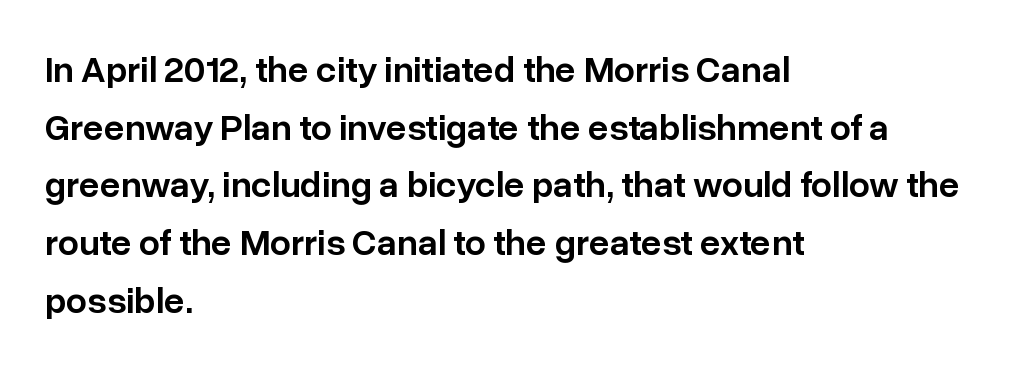
Q: Is the text bold? A: Semi-bold.
Q: Is the text italic (slanted)? A: No, it is upright.
Q: Is the typeface a serif or a sans-serif typeface? A: Sans-serif.
Q: Is the text underlined? A: No.
Q: How is the paragraph aligned? A: Left-aligned.
Q: Is the spacing between letters normal or unusually wide? A: Normal.
Q: Is the spacing between lines tight, normal or loose? A: Normal.
Q: Width (condensed, normal, or wide)? A: Normal.
Q: Stroke contrast? A: Low.
Q: x-height? A: Medium.
Q: Monospaced? A: No.
